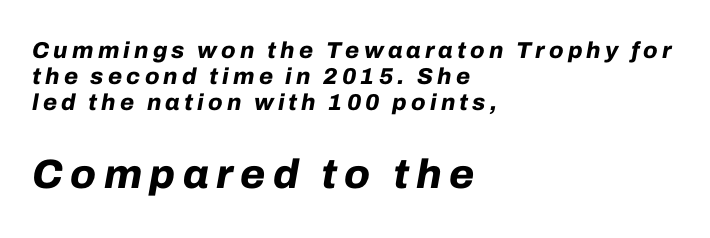
Q: Is the text bold? A: Yes.
Q: Is the text italic (slanted)? A: Yes, it leans right by about 10 degrees.
Q: Is the text underlined? A: No.
Q: How is the paragraph aligned? A: Left-aligned.
Q: Is the spacing between lines tight, normal or loose? A: Tight.
Q: Which block of text is set in a larger size, the first (top) or the second (bottom)? A: The second (bottom) one.
Q: Width (condensed, normal, or wide)? A: Normal.
Q: Stroke contrast? A: Low.
Q: x-height? A: Medium.
Q: Monospaced? A: No.
